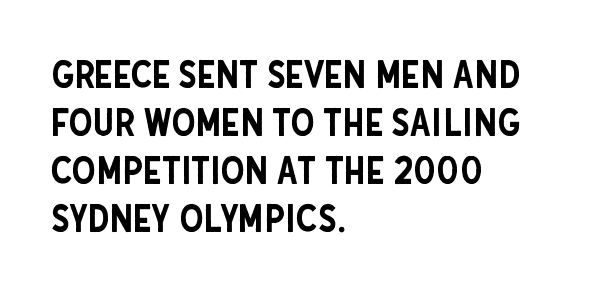
Q: Is the text italic (slanted)? A: No, it is upright.
Q: Is the typeface a serif or a sans-serif typeface? A: Sans-serif.
Q: Is the text underlined? A: No.
Q: How is the paragraph aligned? A: Left-aligned.
Q: Is the spacing between letters normal or unusually wide? A: Normal.
Q: Is the spacing between lines tight, normal or loose? A: Normal.
Q: Width (condensed, normal, or wide)? A: Condensed.
Q: Stroke contrast? A: Low.
Q: x-height? A: Large.
Q: Monospaced? A: No.
